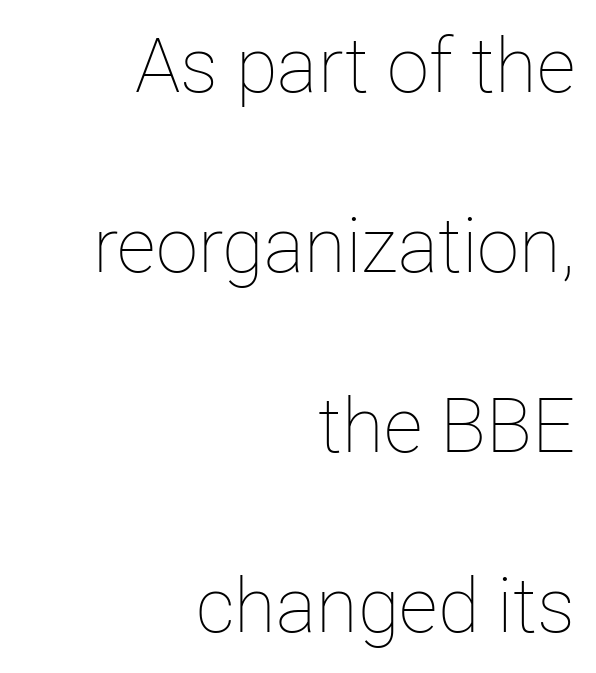
{"italic": "no", "bold": "no", "weight": "thin", "width": "normal", "stroke_contrast": "low", "x_height": "medium", "monospaced": "no", "underline": "no", "align": "right", "line_spacing": "loose", "line_spacing_ratio": 2.37, "letter_spacing": "normal", "letter_spacing_em": 0.0, "glyph_px": 76}
